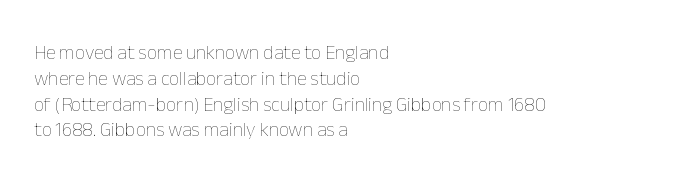
Q: Is the text bold? A: No.
Q: Is the text italic (slanted)? A: No, it is upright.
Q: Is the text underlined? A: No.
Q: How is the paragraph aligned? A: Left-aligned.
Q: Is the spacing between letters normal or unusually wide? A: Normal.
Q: Is the spacing between lines tight, normal or loose? A: Normal.
